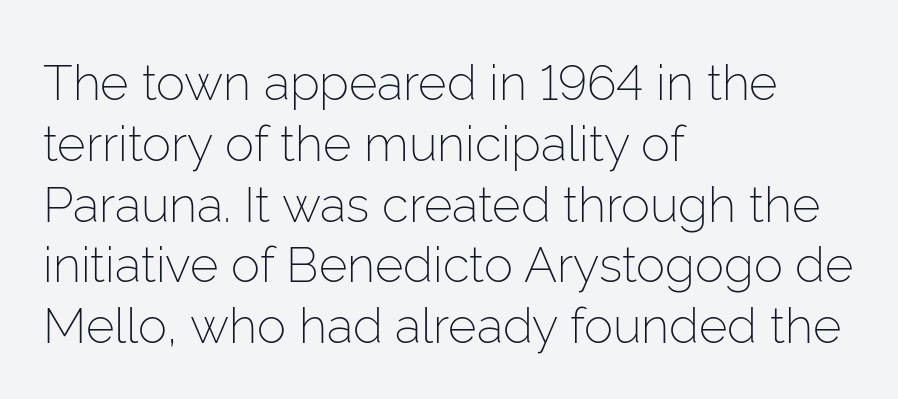
Q: Is the text bold? A: No.
Q: Is the text italic (slanted)? A: No, it is upright.
Q: Is the typeface a serif or a sans-serif typeface? A: Sans-serif.
Q: Is the text underlined? A: No.
Q: How is the paragraph aligned? A: Left-aligned.
Q: Is the spacing between letters normal or unusually wide? A: Normal.
Q: Width (condensed, normal, or wide)? A: Normal.
Q: Stroke contrast? A: Low.
Q: x-height? A: Medium.
Q: Monospaced? A: No.
